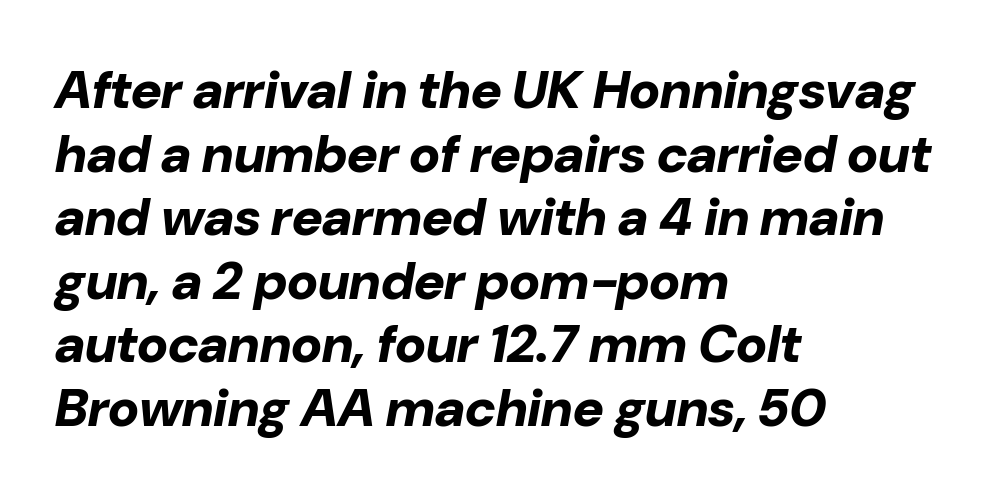
The image shows 53 px bold type, italic (leaning right); set left-aligned, line spacing 1.2x, normal letter spacing, not underlined; low stroke contrast and a medium x-height.
